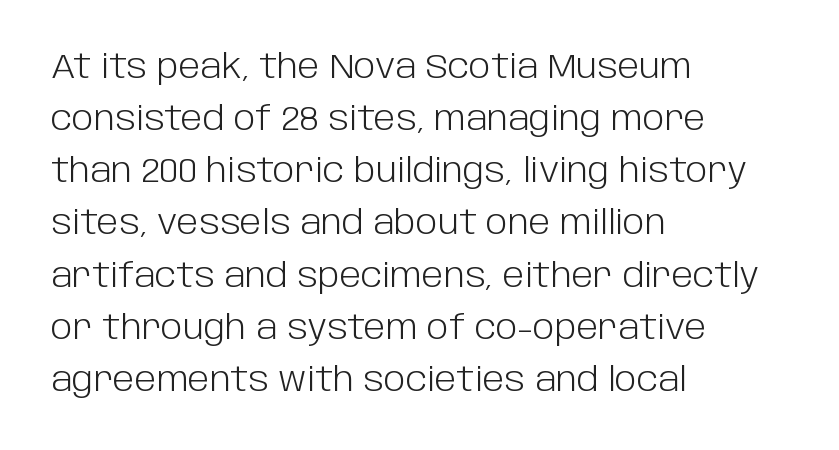
{"serif": "no", "italic": "no", "bold": "no", "weight": "light", "width": "normal", "stroke_contrast": "low", "x_height": "large", "monospaced": "no", "underline": "no", "align": "left", "line_spacing": "normal", "line_spacing_ratio": 1.58, "letter_spacing": "normal", "letter_spacing_em": 0.0, "glyph_px": 33}
